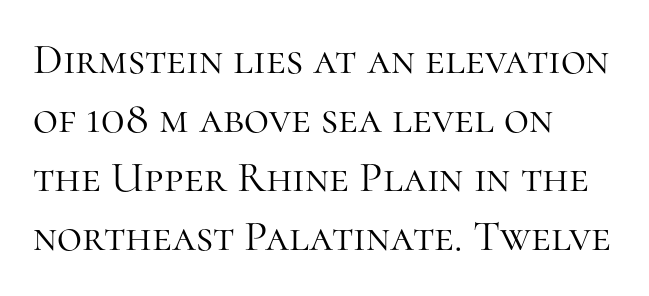
The rows are spaced the way most documents space them. Spacing verdict: proportional, widths tailored to each character. Check where the strokes stop: tiny serifs finish them off. Line starts are locked; line ends wander.
